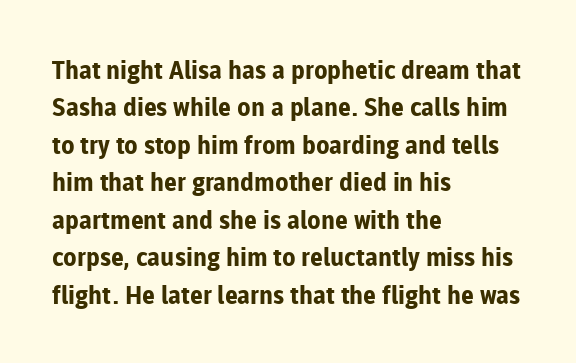
Baseline-to-baseline distance is the conventional proportion of letter height. The typesetter chose a ragged-right arrangement here. The zone under the glyphs is completely vacant. Typesetter's note: full bold, strokes at maximum text heaviness. In terms of posture, this sample is upright. The horizontal fit of the characters is conventional and even.
